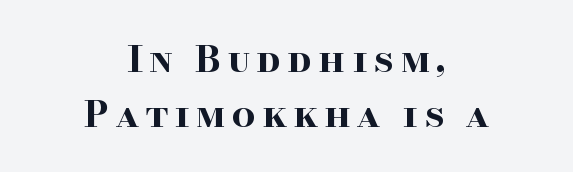
Q: Is the text bold? A: Yes.
Q: Is the text italic (slanted)? A: No, it is upright.
Q: Is the typeface a serif or a sans-serif typeface? A: Serif.
Q: Is the text underlined? A: No.
Q: How is the paragraph aligned? A: Centered.
Q: Is the spacing between lines tight, normal or loose? A: Normal.
Q: Width (condensed, normal, or wide)? A: Wide.
Q: Stroke contrast? A: High.
Q: x-height? A: Small.
Q: Monospaced? A: No.
